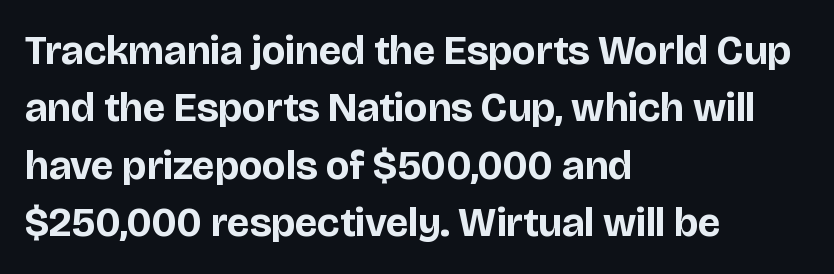
All the whitespace from short lines collects on the right. A sans-serif font was chosen for this passage. These lines keep a tight, regular rhythm from letter to letter. Lines of text with bare space underneath. Is the type bold? Yes — the strokes are clearly thick and heavy.
